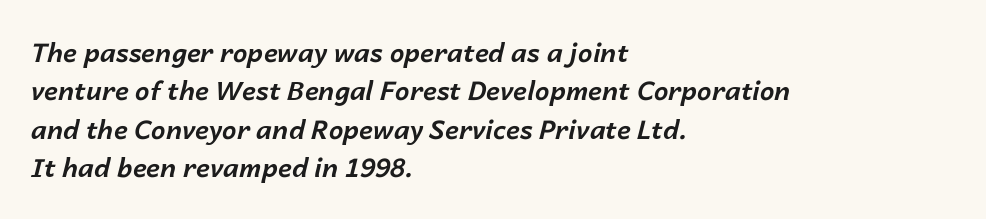
The image shows 26 px bold type, italic (leaning right); set left-aligned, normal line spacing (1.48x), normal letter spacing, not underlined.
